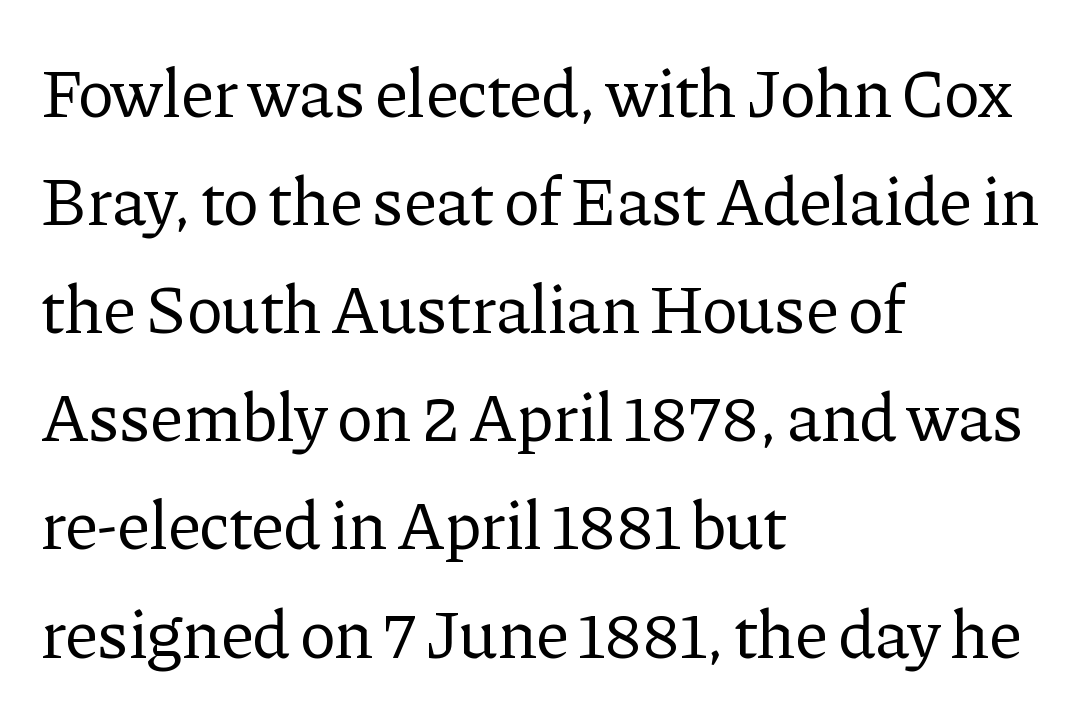
{"serif": "yes", "italic": "no", "bold": "no", "weight": "regular", "width": "normal", "stroke_contrast": "low", "x_height": "medium", "monospaced": "no", "underline": "no", "align": "left", "line_spacing": "normal", "line_spacing_ratio": 1.59, "letter_spacing": "normal", "letter_spacing_em": 0.0, "glyph_px": 68}
